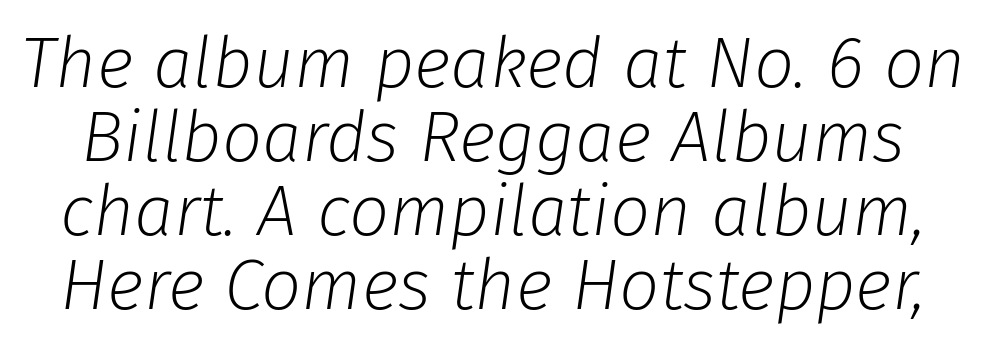
{"italic": "yes", "lean": "right", "slant_degrees": 8, "bold": "no", "weight": "light", "width": "normal", "stroke_contrast": "low", "x_height": "medium", "monospaced": "no", "underline": "no", "line_spacing": "tight", "line_spacing_ratio": 1.04, "letter_spacing": "normal", "letter_spacing_em": 0.0, "glyph_px": 71}
